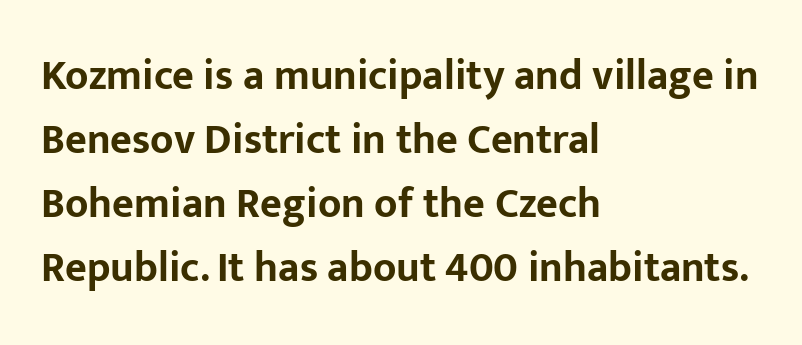
The image shows 42 px bold sans-serif type, upright; set left-aligned, normal line spacing (1.52x), normal letter spacing, not underlined; low stroke contrast and a medium x-height.
